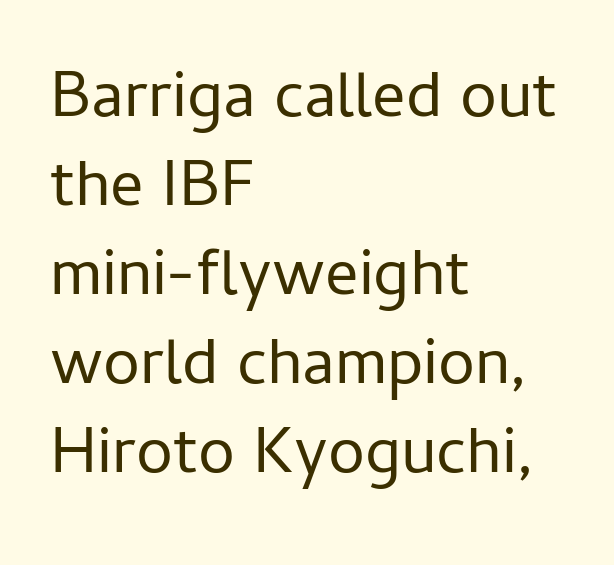
The image shows 66 px regular-weight sans-serif type, upright; set left-aligned, normal line spacing (1.35x), normal letter spacing, not underlined; low stroke contrast and a medium x-height.
